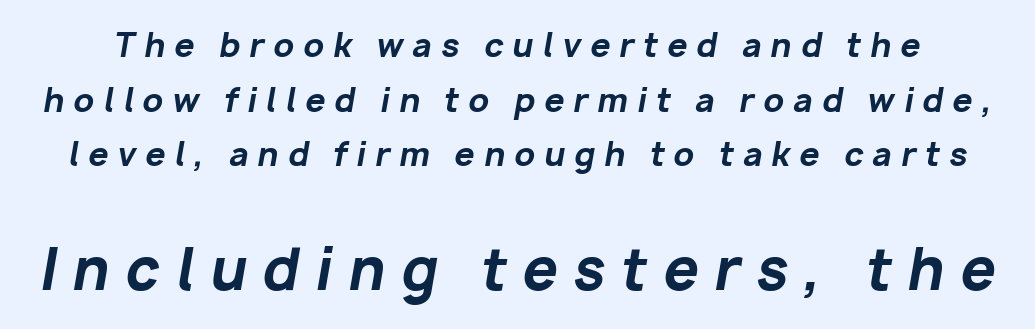
{"italic": "yes", "lean": "right", "slant_degrees": 10, "bold": "yes", "weight": "bold", "width": "normal", "stroke_contrast": "low", "x_height": "medium", "monospaced": "no", "underline": "no", "line_spacing_ratio": 1.71, "letter_spacing": "wide", "letter_spacing_em": 0.28, "larger_block": "second", "size_ratio": 1.75, "glyph_px": 56}
